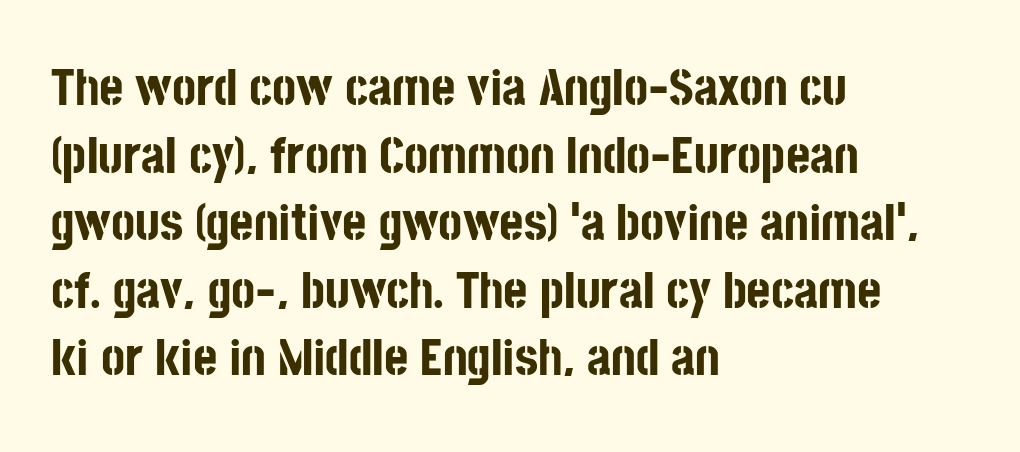
{"serif": "no", "italic": "no", "bold": "yes", "weight": "bold", "width": "condensed", "stroke_contrast": "low", "x_height": "large", "monospaced": "no", "underline": "no", "align": "left", "line_spacing": "normal", "line_spacing_ratio": 1.3, "letter_spacing": "normal", "letter_spacing_em": 0.0, "glyph_px": 52}
